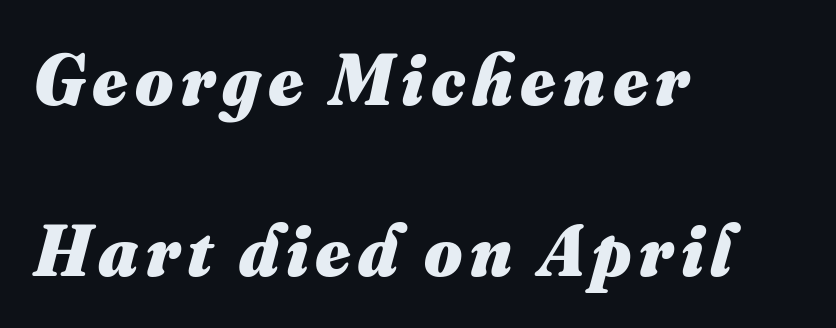
Q: Is the text bold? A: Yes.
Q: Is the text underlined? A: No.
Q: How is the paragraph aligned? A: Left-aligned.
Q: Is the spacing between lines tight, normal or loose? A: Loose.
Q: Width (condensed, normal, or wide)? A: Normal.
Q: Stroke contrast? A: Medium.
Q: x-height? A: Small.
Q: Monospaced? A: No.
